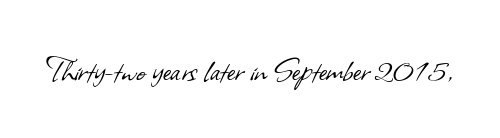
Letters have the restrained weight of plain body copy at most. This sample uses plain, unmodified letter spacing. Spacing verdict: proportional, widths tailored to each character. No word sits above an underline. Note: no serifs on the glyphs.
